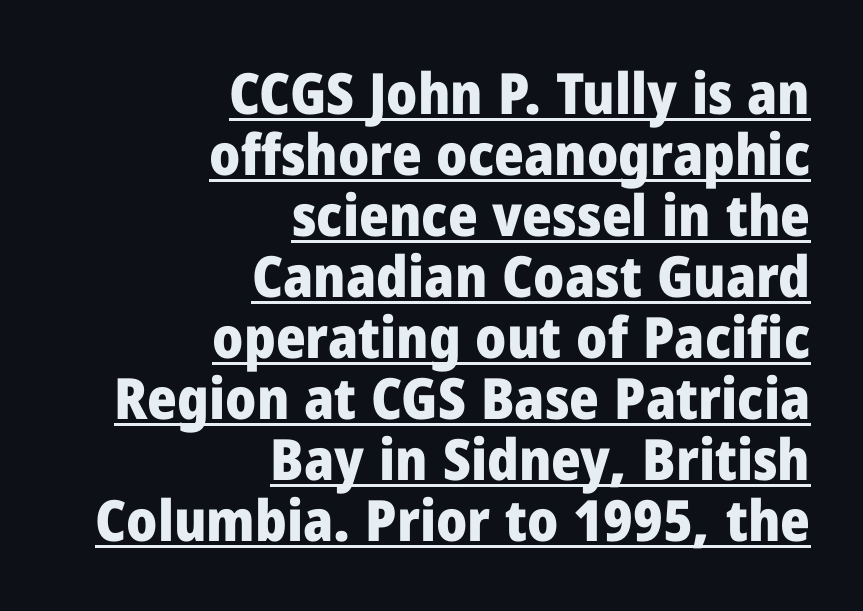
Looks like regular typesetting: each glyph gets only the width it needs. The lines in this sample share a right terminus and differ only in where they begin. This block would grow much taller if given ordinary leading; it's compressed now. A continuous stroke trails under the words, as in a hyperlink. Weight check: bold — yes, fully. Grotesque or geometric, the face here clearly has no serifs.
